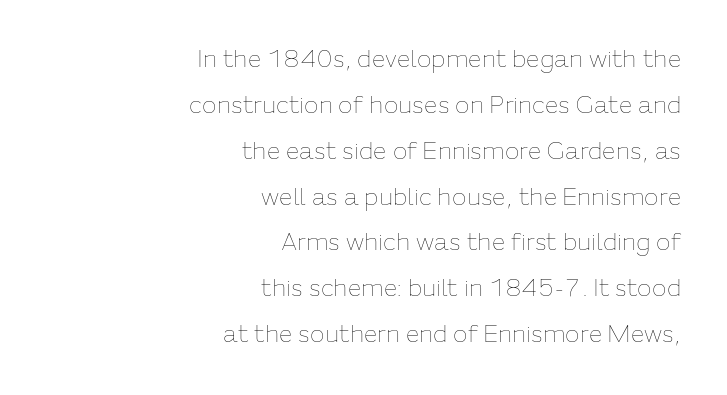
Between one letter and the next there's only the usual sliver of space. Plain, unruled lines of type. Which margin do the lines hug? The right one — the left edge is uneven. Weight: in the light-to-regular range. Every character sits straight up, as roman type does. Compared with typical paragraphs, the rows here are farther apart.
